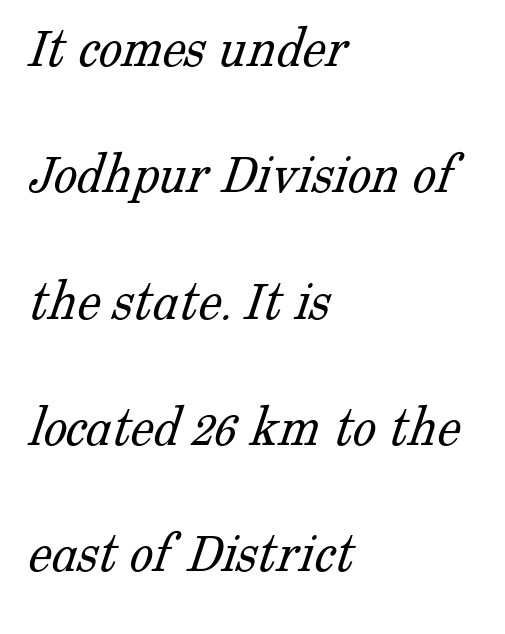
{"serif": "yes", "bold": "no", "weight": "light", "width": "normal", "stroke_contrast": "low", "x_height": "medium", "monospaced": "no", "underline": "no", "align": "left", "line_spacing": "loose", "line_spacing_ratio": 2.14, "letter_spacing": "normal", "letter_spacing_em": 0.0, "glyph_px": 59}
